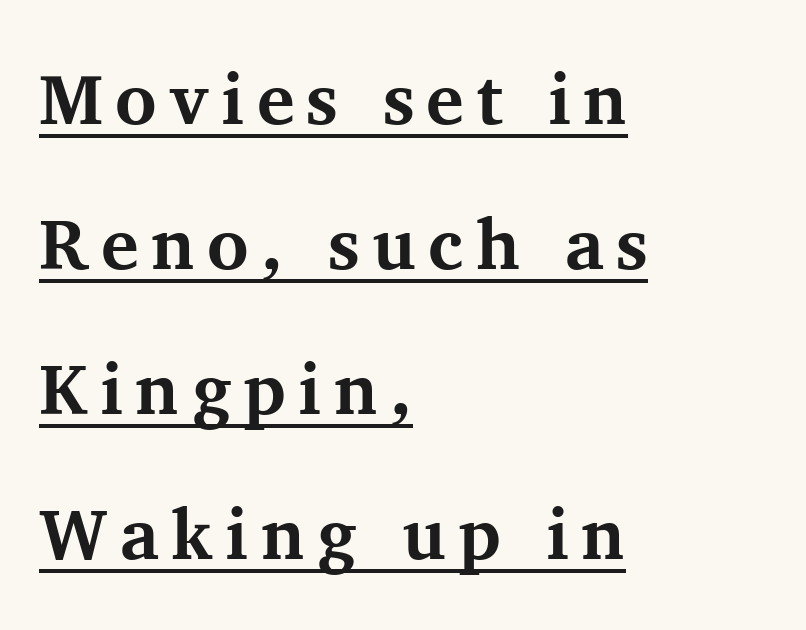
The image shows 71 px bold serif type, upright; set left-aligned, loose line spacing (2.04x), underlined; medium stroke contrast and a medium x-height.
